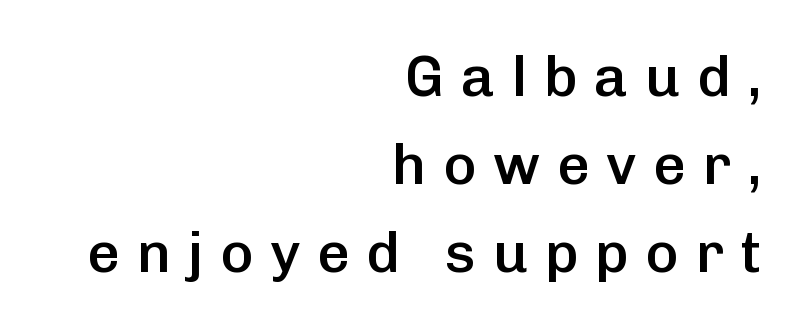
Q: Is the text bold? A: Semi-bold.
Q: Is the text italic (slanted)? A: No, it is upright.
Q: Is the typeface a serif or a sans-serif typeface? A: Sans-serif.
Q: Is the text underlined? A: No.
Q: How is the paragraph aligned? A: Right-aligned.
Q: Is the spacing between letters normal or unusually wide? A: Unusually wide.
Q: Is the spacing between lines tight, normal or loose? A: Normal.
Q: Width (condensed, normal, or wide)? A: Normal.
Q: Stroke contrast? A: Low.
Q: x-height? A: Medium.
Q: Monospaced? A: No.
